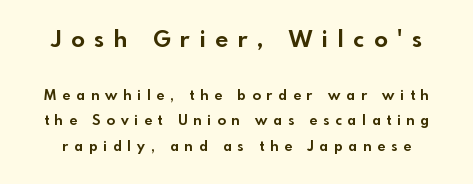
Q: Is the text bold? A: Yes.
Q: Is the text italic (slanted)? A: No, it is upright.
Q: Is the text underlined? A: No.
Q: Is the spacing between letters normal or unusually wide? A: Unusually wide.
Q: Which block of text is set in a larger size, the first (top) or the second (bottom)? A: The first (top) one.
